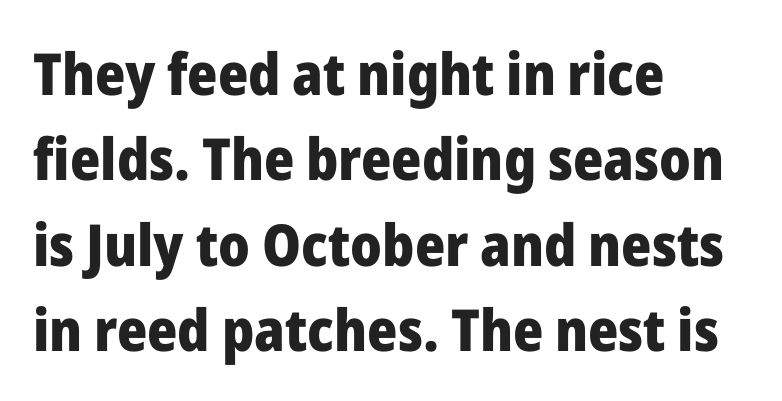
Words float on clear page, feet unadorned. Each new line begins a customary step beneath the previous one. The face used here is a sans, in the tradition of grotesques and geometrics. The rendering anchors every line to the left-hand side. Unlike italic type, these characters show no tilt at all. Heft: maximum for text — a bold.
